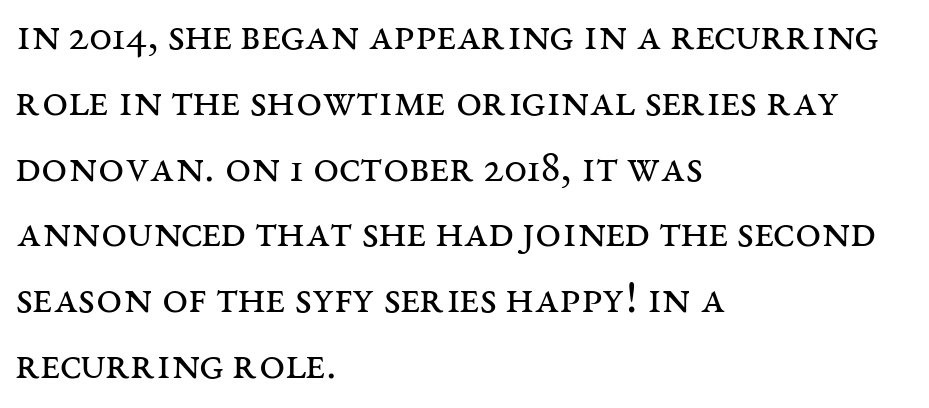
{"serif": "yes", "italic": "no", "bold": "no", "weight": "regular", "width": "wide", "stroke_contrast": "medium", "x_height": "large", "monospaced": "no", "underline": "no", "align": "left", "line_spacing": "normal", "line_spacing_ratio": 1.43, "letter_spacing": "normal", "letter_spacing_em": 0.0, "glyph_px": 46}
